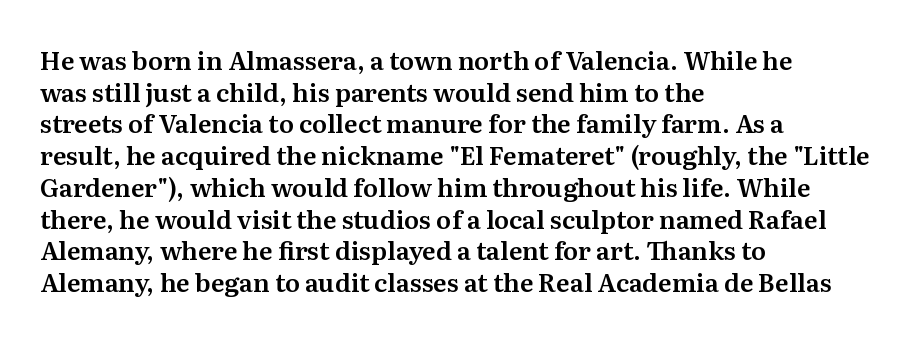
The rows are spaced the way most documents space them. No extra tracking has been applied to these lines. Which margin do the lines hug? The left one — the right edge is uneven. The gap between lines stays unmarked. If you drew a line through each stem, it would be perfectly vertical.
